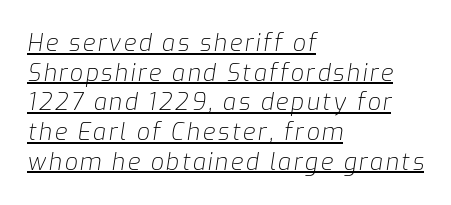
The image shows 23 px text type, italic (leaning right); set left-aligned, normal line spacing (1.29x), underlined.
